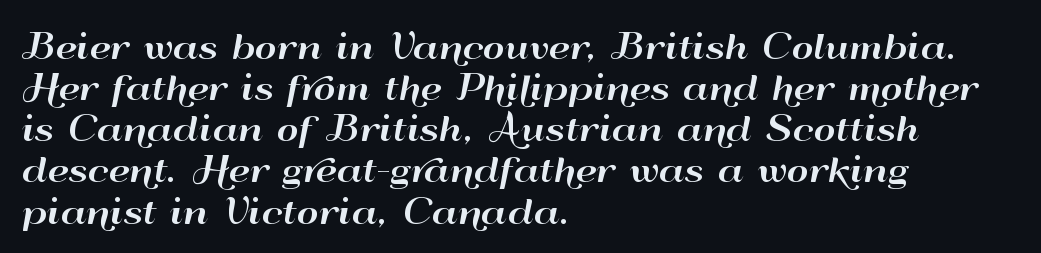
The image shows 34 px wide sans-serif type; set left-aligned, line spacing 1.21x, normal letter spacing, not underlined; high stroke contrast and a small x-height.
